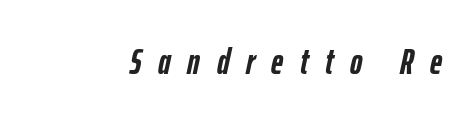
Do the characters align in a grid? No, the font is proportional. Its strokes are broad and dark, the hallmark of bold type. Characters are canted at an angle relative to the baseline's perpendicular. The area under the type is left untouched. These lines have a slow, spaced-out rhythm from letter to letter.
